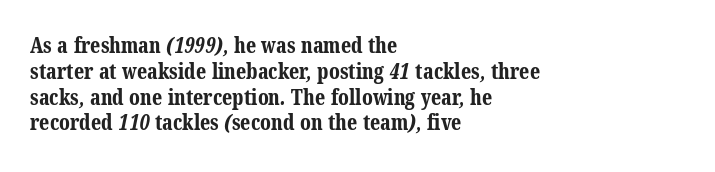
The image shows 21 px bold type; set left-aligned, line spacing 1.23x, normal letter spacing, not underlined.
